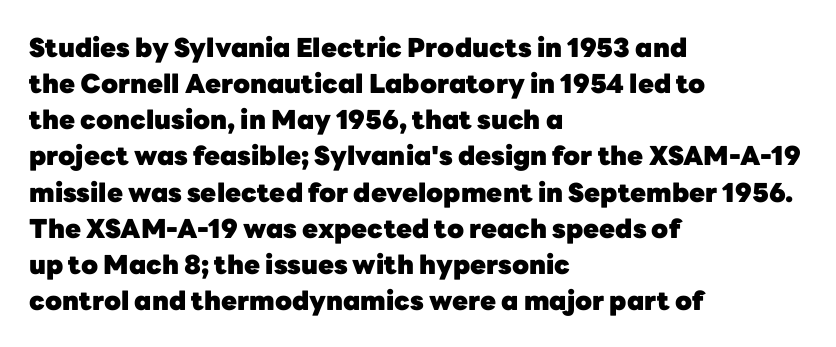
{"italic": "no", "bold": "yes", "underline": "no", "align": "left", "line_spacing": "normal", "line_spacing_ratio": 1.39, "letter_spacing": "normal", "letter_spacing_em": 0.0, "glyph_px": 26}
